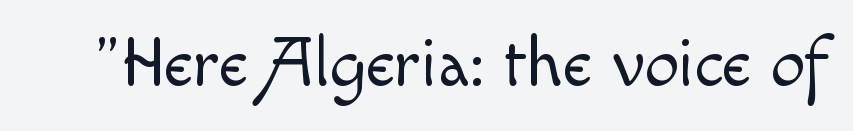
{"italic": "no", "bold": "no", "weight": "light", "width": "normal", "x_height": "small", "monospaced": "no", "underline": "no", "letter_spacing": "normal", "letter_spacing_em": 0.0, "glyph_px": 69}
